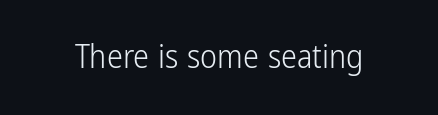
Descender tails drop into unmarked territory. Font category for this specimen: sans-serif. If you drew a line through each stem, it would be perfectly vertical. Nothing unusual about the tracking: characters are spaced as the font intends.
